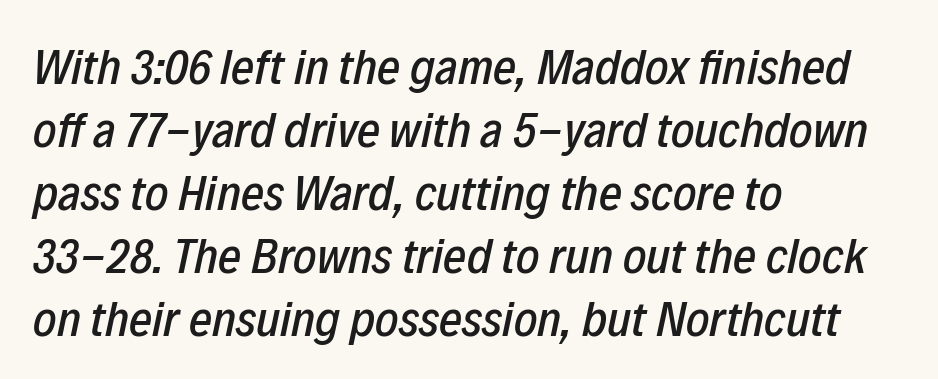
Would a proofreader flag this as italicized? Yes. Quick note: underline off. Teacher's note: observe the even left margin — that is flush-left alignment. There is no visible air inserted between adjacent glyphs. Leading matches the norm, producing a regular column.
